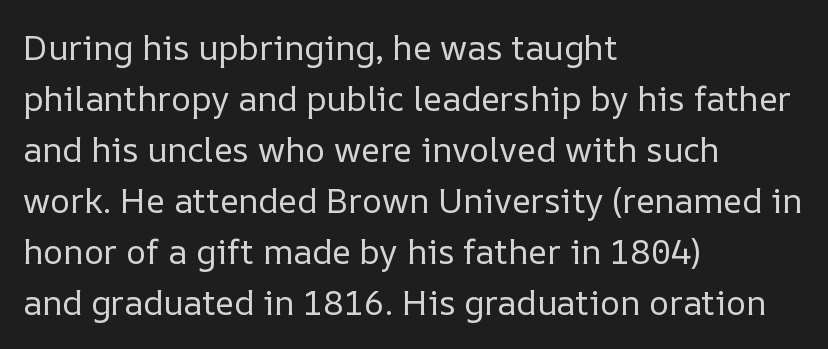
{"italic": "no", "bold": "no", "weight": "regular", "width": "normal", "stroke_contrast": "low", "x_height": "medium", "monospaced": "no", "underline": "no", "align": "left", "line_spacing": "normal", "line_spacing_ratio": 1.5, "letter_spacing": "normal", "letter_spacing_em": 0.0, "glyph_px": 34}
